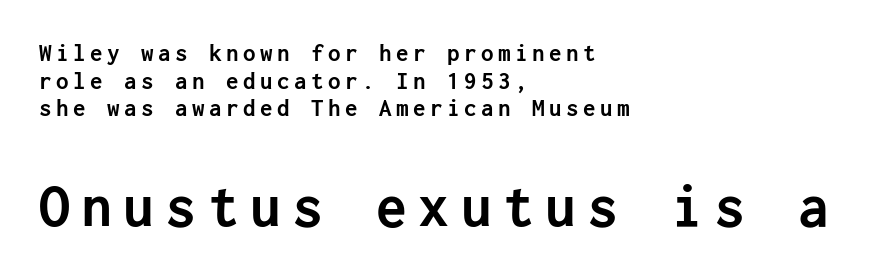
{"serif": "no", "italic": "no", "bold": "yes", "weight": "semibold", "width": "normal", "stroke_contrast": "low", "x_height": "medium", "underline": "no", "align": "left", "line_spacing": "tight", "line_spacing_ratio": 1.11, "larger_block": "second", "size_ratio": 2.48, "glyph_px": 62}
